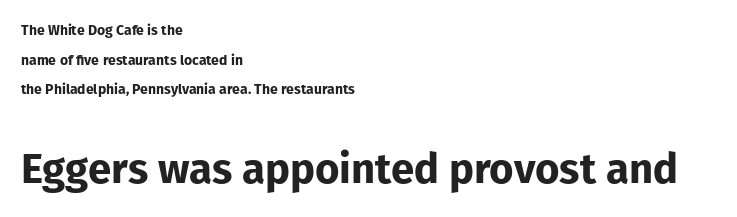
Here the designer chose a conventional face with non-uniform glyph widths. Does the copy run flush right? No — it runs flush left. The letters are bold, with thick, heavy strokes. Each letter's strokes conclude bluntly, with no projecting serifs. Look at the glyph heights: the lower group is clearly the bigger setting.
